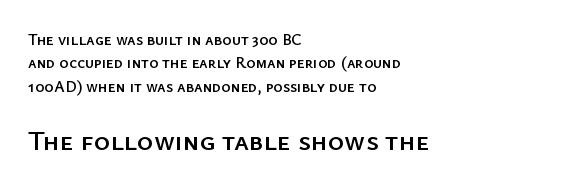
{"serif": "no", "italic": "no", "width": "normal", "stroke_contrast": "low", "x_height": "medium", "monospaced": "no", "underline": "no", "align": "left", "line_spacing": "normal", "line_spacing_ratio": 1.46, "letter_spacing": "normal", "letter_spacing_em": 0.0, "larger_block": "second", "size_ratio": 1.75, "glyph_px": 28}
